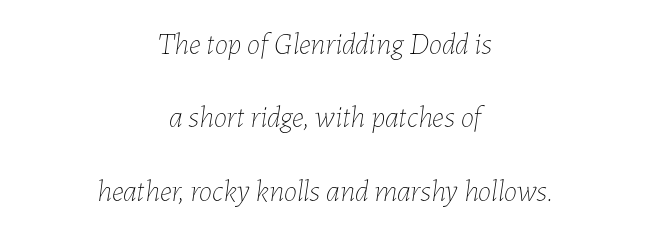
The space directly below the letters is spotless. Here the designer chose a conventional face with non-uniform glyph widths. Regarding leading, the lines here are spaced well apart. A typesetter would call this zero additional tracking. Is the block centered? Yes — each line is placed symmetrically about the middle. The letterforms sit at book weight or below.
